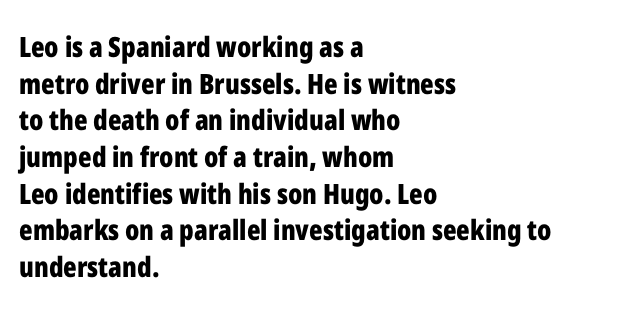
The image shows 28 px bold, condensed sans-serif type, upright; set left-aligned, normal line spacing (1.31x), normal letter spacing, not underlined; low stroke contrast and a medium x-height.
